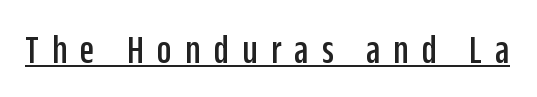
These lines were composed using upright roman letters. These lines are rendered in a variable-pitch font. What stands out about the letter spacing? Its width — letters are far apart. Typographically, this falls in the sans-serif category. Somebody hit Ctrl+U on this one — the words are underlined.
